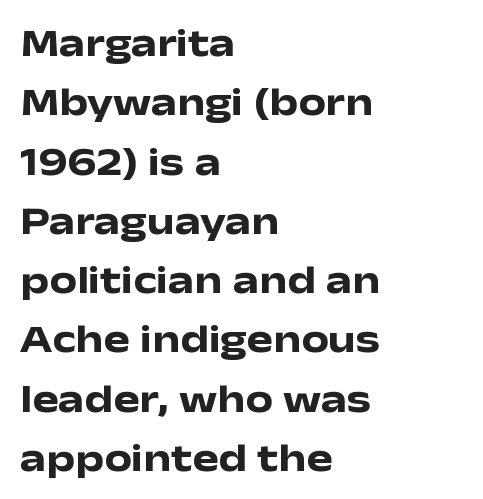
Vertical strokes here are truly vertical. Students, note that the glyphs here touch the page at normal intervals. The rendering uses a moderate line-height, typical for paragraphs. The foot of each line stays bare and open.
